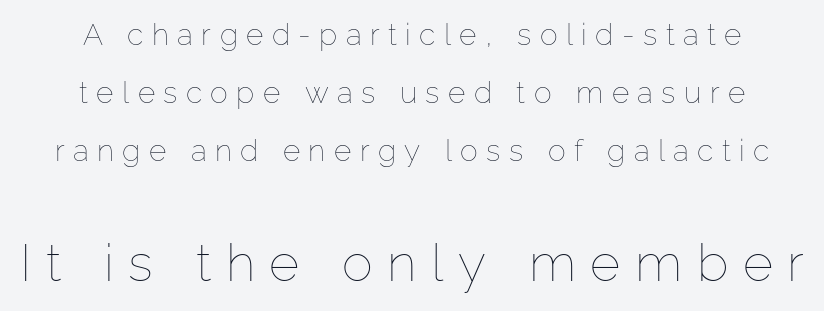
Q: Is the text bold? A: No.
Q: Is the text italic (slanted)? A: No, it is upright.
Q: Is the text underlined? A: No.
Q: How is the paragraph aligned? A: Centered.
Q: Is the spacing between letters normal or unusually wide? A: Unusually wide.
Q: Is the spacing between lines tight, normal or loose? A: Loose.
Q: Which block of text is set in a larger size, the first (top) or the second (bottom)? A: The second (bottom) one.
Q: Width (condensed, normal, or wide)? A: Normal.
Q: Stroke contrast? A: Low.
Q: x-height? A: Medium.
Q: Monospaced? A: No.
